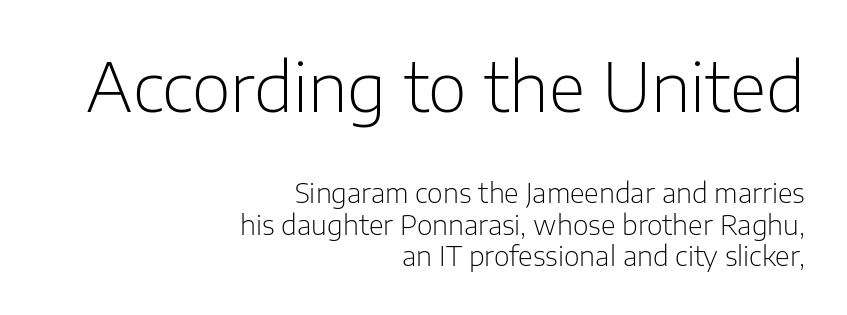
{"serif": "no", "italic": "no", "bold": "no", "weight": "light", "width": "normal", "stroke_contrast": "low", "x_height": "medium", "monospaced": "no", "underline": "no", "align": "right", "line_spacing_ratio": 1.18, "letter_spacing": "normal", "letter_spacing_em": 0.0, "larger_block": "first", "size_ratio": 2.48, "glyph_px": 67}
